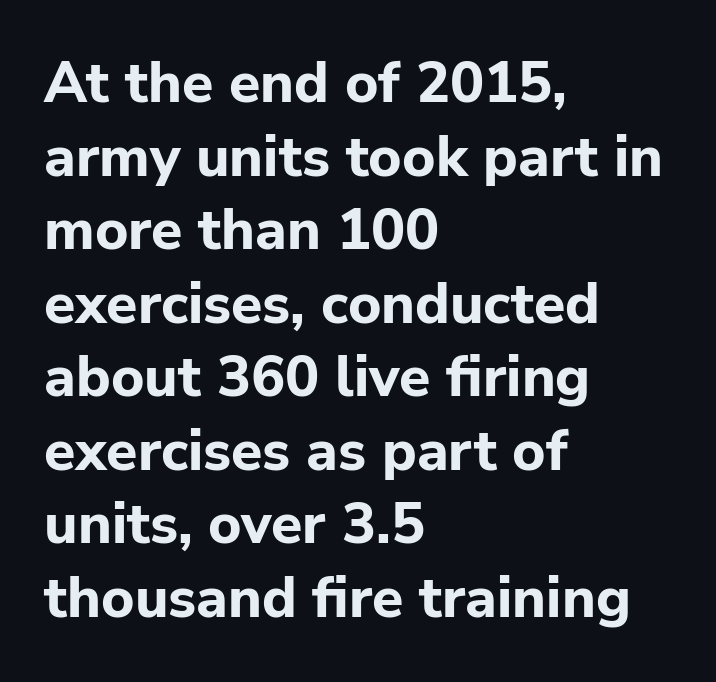
{"serif": "no", "italic": "no", "bold": "yes", "weight": "bold", "width": "normal", "stroke_contrast": "low", "x_height": "medium", "monospaced": "no", "underline": "no", "align": "left", "line_spacing": "normal", "line_spacing_ratio": 1.29, "letter_spacing": "normal", "letter_spacing_em": 0.0, "glyph_px": 57}
